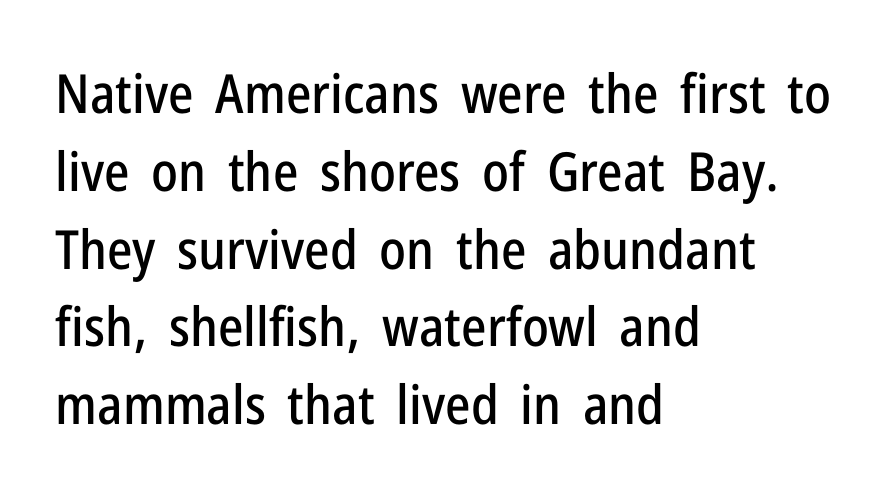
The image shows 54 px condensed sans-serif type, upright; set left-aligned, normal line spacing (1.44x), normal letter spacing, not underlined; low stroke contrast and a medium x-height.
